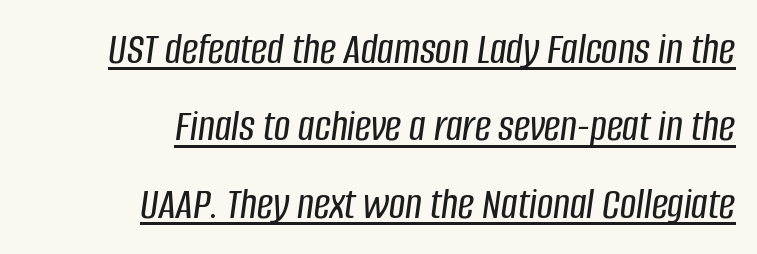
{"italic": "yes", "lean": "right", "slant_degrees": 8, "width": "condensed", "stroke_contrast": "low", "x_height": "large", "monospaced": "no", "underline": "yes", "align": "right", "line_spacing_ratio": 1.72, "letter_spacing": "normal", "letter_spacing_em": 0.0, "glyph_px": 45}
